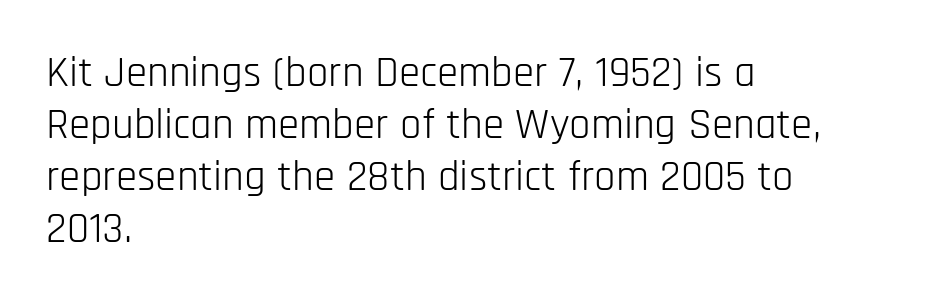
The image shows 43 px light, condensed sans-serif type, upright; set left-aligned, line spacing 1.21x, normal letter spacing, not underlined; low stroke contrast and a large x-height.
